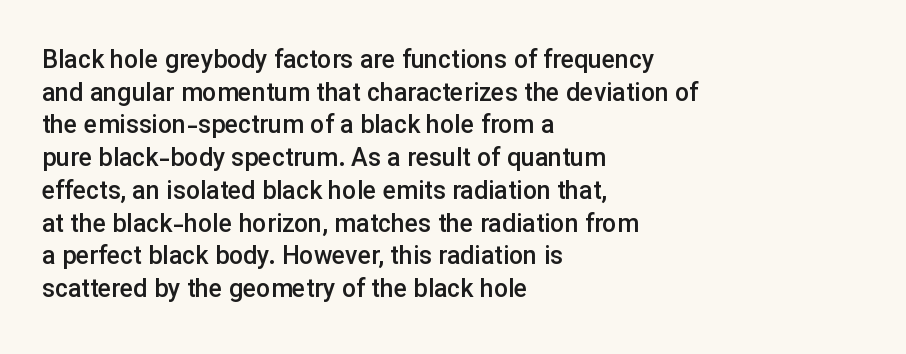
{"italic": "no", "bold": "semi", "underline": "no", "align": "left", "line_spacing": "normal", "line_spacing_ratio": 1.31, "letter_spacing": "normal", "letter_spacing_em": 0.0, "glyph_px": 25}
